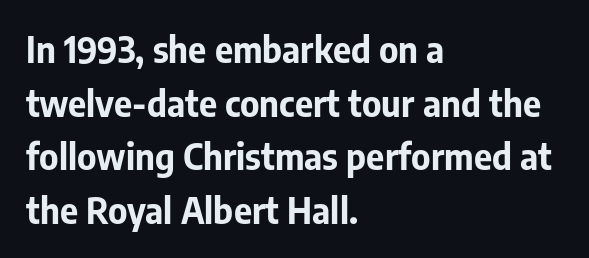
{"serif": "no", "italic": "no", "bold": "yes", "weight": "bold", "width": "normal", "stroke_contrast": "low", "x_height": "medium", "monospaced": "no", "underline": "no", "align": "left", "line_spacing": "normal", "line_spacing_ratio": 1.53, "letter_spacing": "normal", "letter_spacing_em": 0.0, "glyph_px": 35}
